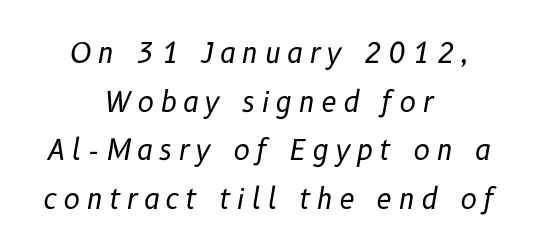
{"italic": "yes", "lean": "right", "slant_degrees": 10, "bold": "no", "weight": "regular", "width": "normal", "stroke_contrast": "low", "x_height": "medium", "monospaced": "no", "underline": "no", "align": "center", "line_spacing_ratio": 1.74, "letter_spacing": "wide", "letter_spacing_em": 0.22, "glyph_px": 28}
